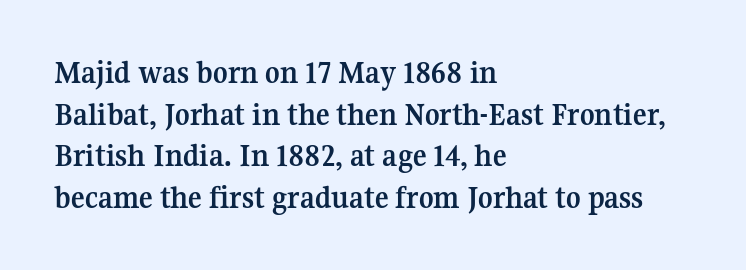
The image shows 32 px semibold serif type, upright; set left-aligned, normal line spacing (1.3x), normal letter spacing, not underlined; medium stroke contrast and a medium x-height.
